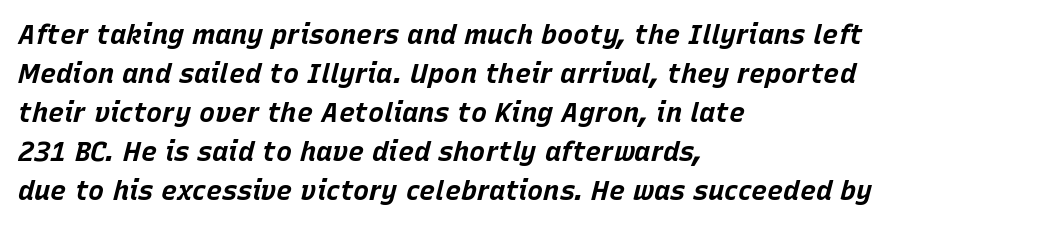
Q: Is the text bold? A: Yes.
Q: Is the text italic (slanted)? A: Yes, it leans right by about 15 degrees.
Q: Is the text underlined? A: No.
Q: How is the paragraph aligned? A: Left-aligned.
Q: Is the spacing between letters normal or unusually wide? A: Normal.
Q: Is the spacing between lines tight, normal or loose? A: Normal.
